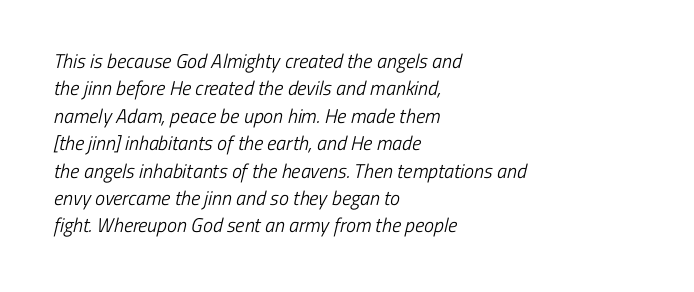
Heaviness? Minimal to ordinary, like unemphasized prose. The passage shown has conventional tracking throughout. Glance below the letters and you will spot only blank space. These lines stack with their left ends in a neat column.
